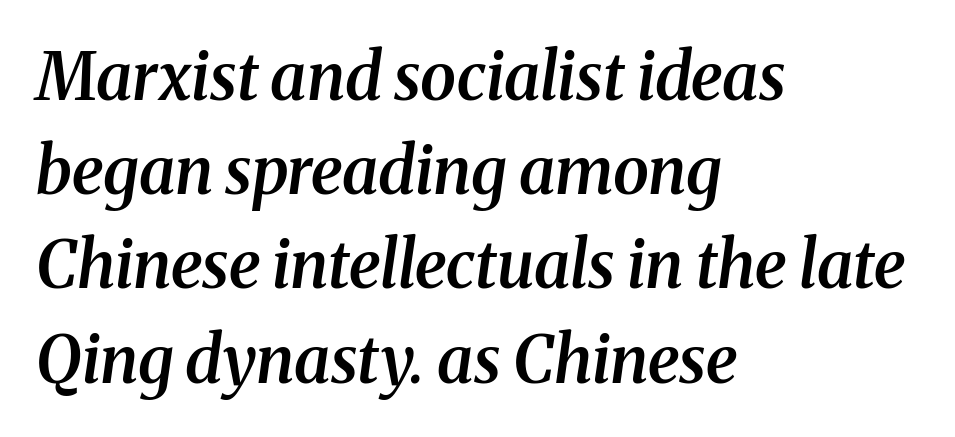
The image shows 65 px semibold serif type, italic (leaning right); set left-aligned, normal line spacing (1.45x), normal letter spacing, not underlined; medium stroke contrast and a medium x-height.
